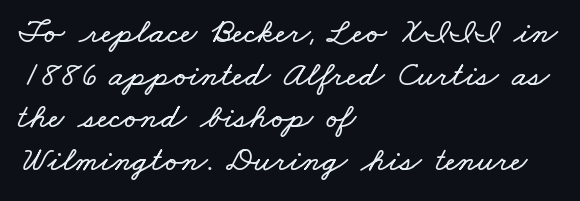
Type without underlining. Varying glyph widths throughout — classic text-font behaviour. Alignment: flush left. Default kerning and tracking; the words read as compact shapes.
